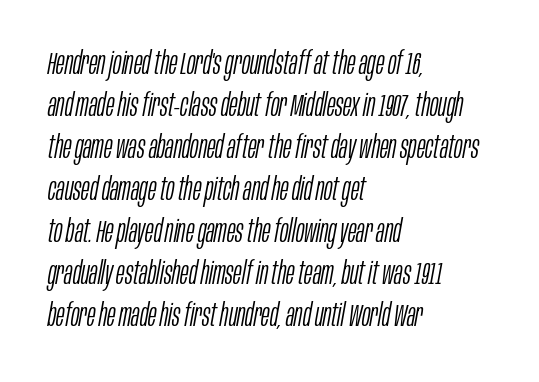
{"italic": "yes", "lean": "right", "slant_degrees": 10, "bold": "no", "weight": "light", "width": "condensed", "stroke_contrast": "low", "x_height": "large", "monospaced": "no", "underline": "no", "align": "left", "line_spacing": "normal", "line_spacing_ratio": 1.31, "letter_spacing": "normal", "letter_spacing_em": 0.0, "glyph_px": 32}
